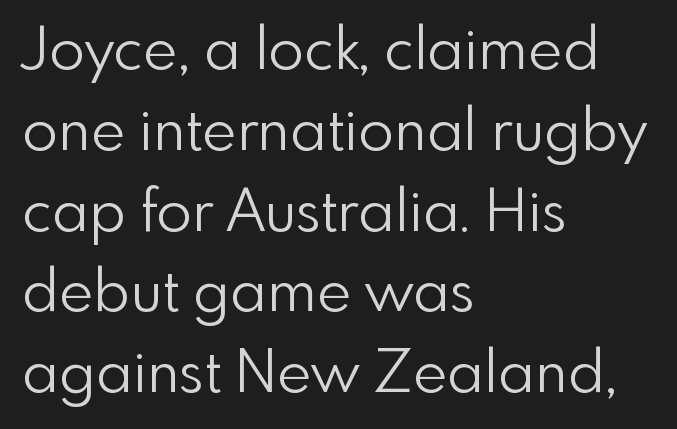
Stem width sits at or under what a default text font uses. The lines in this sample share a left origin and differ only in where they stop. Short note: letters normally spaced. The type sits square on the baseline with zero lean. What kind of face is this? One without serifs — a sans.
